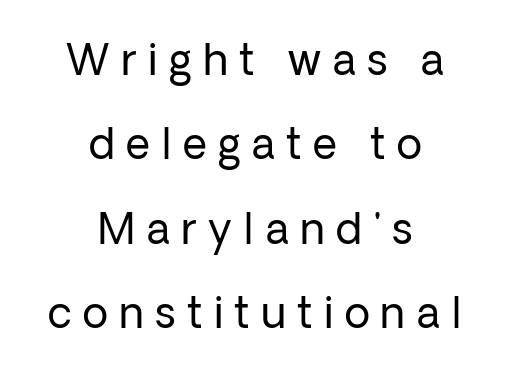
Q: Is the text bold? A: No.
Q: Is the text italic (slanted)? A: No, it is upright.
Q: Is the typeface a serif or a sans-serif typeface? A: Sans-serif.
Q: Is the text underlined? A: No.
Q: How is the paragraph aligned? A: Centered.
Q: Is the spacing between letters normal or unusually wide? A: Unusually wide.
Q: Is the spacing between lines tight, normal or loose? A: Loose.
Q: Width (condensed, normal, or wide)? A: Normal.
Q: Stroke contrast? A: Low.
Q: x-height? A: Medium.
Q: Monospaced? A: No.
